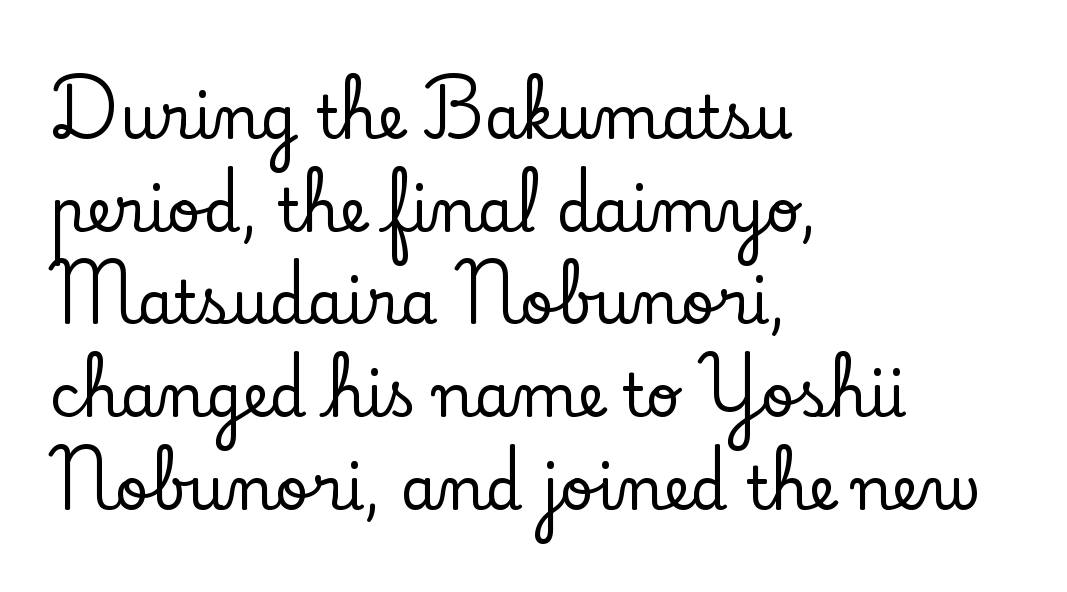
The image shows 59 px serif type, upright; set left-aligned, normal line spacing (1.57x), normal letter spacing, not underlined; low stroke contrast and a small x-height.
